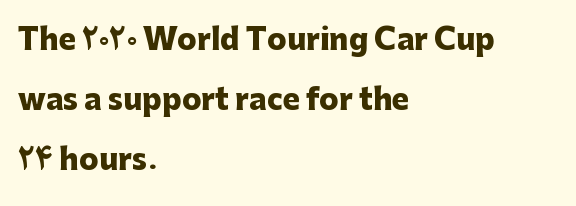
Check under the words: just untouched page. Students, this is bold: see how much ink each stroke carries. Type style note: lacks serifs. Spacing between characters is what you'd get straight out of the box. The designer dialed line spacing up above the default.
